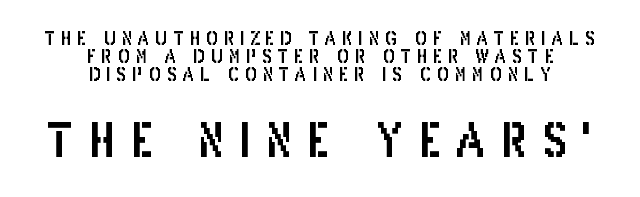
The face used here is a sans, in the tradition of grotesques and geometrics. A typesetter would call this proportional, since set widths differ per character. The text block is weighted toward neither margin, spreading evenly from the middle. Clear beneath every line of the passage. Italic: no, the glyphs are upright roman.
